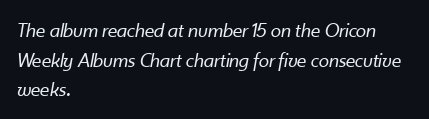
{"italic": "yes", "lean": "right", "slant_degrees": 10, "bold": "no", "underline": "no", "align": "left", "line_spacing": "normal", "line_spacing_ratio": 1.41, "letter_spacing": "normal", "letter_spacing_em": 0.0, "glyph_px": 21}
